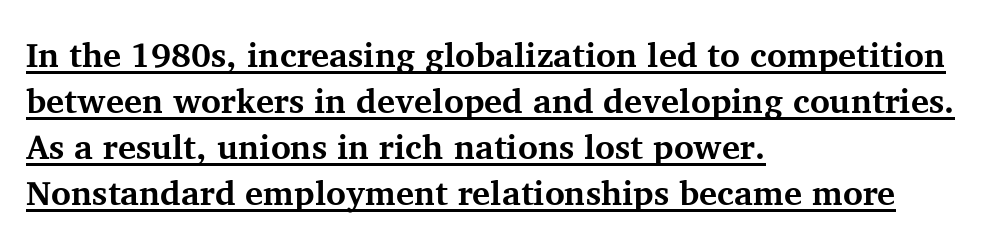
Q: Is the text bold? A: Yes.
Q: Is the text italic (slanted)? A: No, it is upright.
Q: Is the typeface a serif or a sans-serif typeface? A: Serif.
Q: Is the text underlined? A: Yes.
Q: How is the paragraph aligned? A: Left-aligned.
Q: Is the spacing between letters normal or unusually wide? A: Normal.
Q: Is the spacing between lines tight, normal or loose? A: Normal.
Q: Width (condensed, normal, or wide)? A: Normal.
Q: Stroke contrast? A: Medium.
Q: x-height? A: Medium.
Q: Monospaced? A: No.
